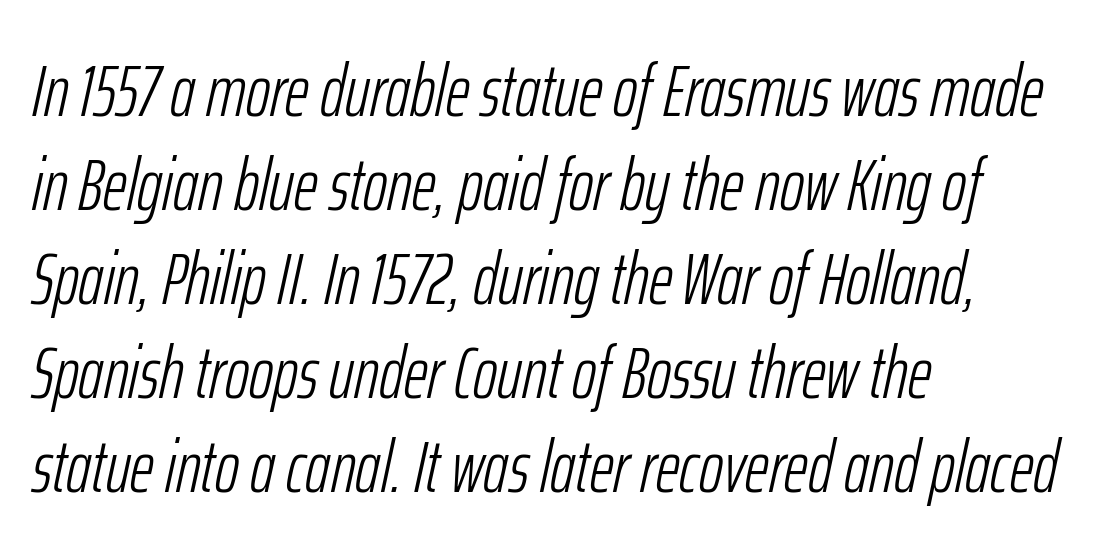
{"italic": "yes", "lean": "right", "slant_degrees": 12, "bold": "no", "weight": "light", "width": "condensed", "stroke_contrast": "low", "x_height": "medium", "monospaced": "no", "underline": "no", "align": "left", "line_spacing": "normal", "line_spacing_ratio": 1.27, "letter_spacing": "normal", "letter_spacing_em": 0.0, "glyph_px": 74}
